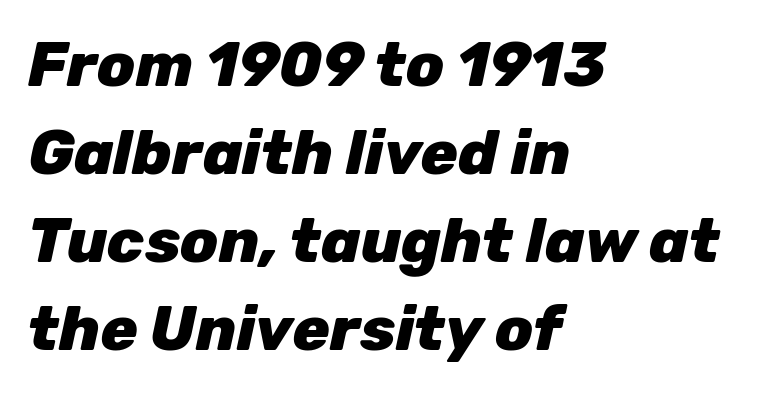
{"italic": "yes", "lean": "right", "slant_degrees": 12, "bold": "yes", "weight": "heavy", "width": "normal", "stroke_contrast": "low", "x_height": "medium", "monospaced": "no", "underline": "no", "align": "left", "line_spacing": "normal", "line_spacing_ratio": 1.42, "letter_spacing": "normal", "letter_spacing_em": 0.0, "glyph_px": 62}
